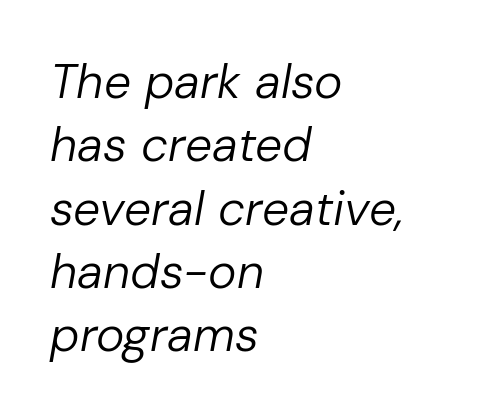
Q: Is the text bold? A: No.
Q: Is the text italic (slanted)? A: Yes, it leans right by about 10 degrees.
Q: Is the text underlined? A: No.
Q: How is the paragraph aligned? A: Left-aligned.
Q: Is the spacing between letters normal or unusually wide? A: Normal.
Q: Is the spacing between lines tight, normal or loose? A: Normal.
Q: Width (condensed, normal, or wide)? A: Normal.
Q: Stroke contrast? A: Low.
Q: x-height? A: Medium.
Q: Monospaced? A: No.
